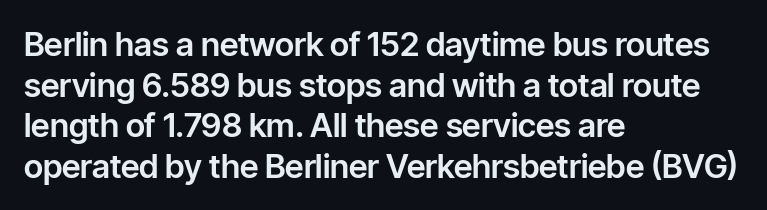
Look at the tracking — it's just the regular setting, nothing added. Any mark beneath the type? The region is blank. Short and long lines alike share a common starting point at left. Tall strokes in this sample are plumb rather than angled.
